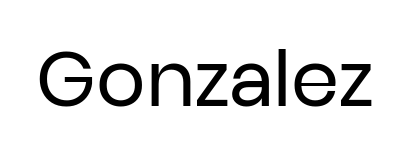
The typeface has the unassuming heft of standard copy or less. In terms of posture, this sample is upright. Students, note that the glyphs here touch the page at normal intervals. A clean baseline with only descenders dipping below it.
